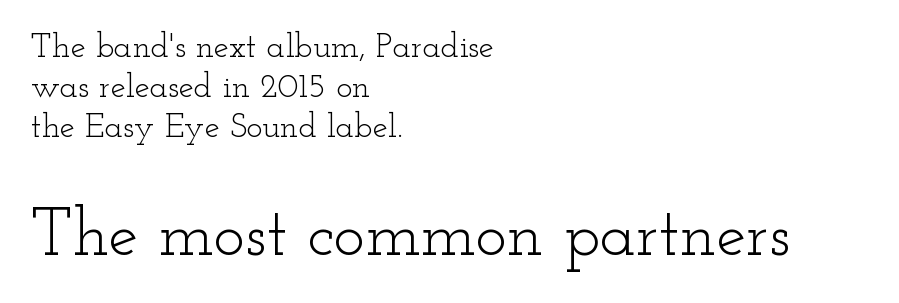
Looks like regular typesetting: each glyph gets only the width it needs. Inter-character spacing is left at the font's built-in metrics. Classification — serif. This rendering uses left alignment, leaving the right contour irregular.
